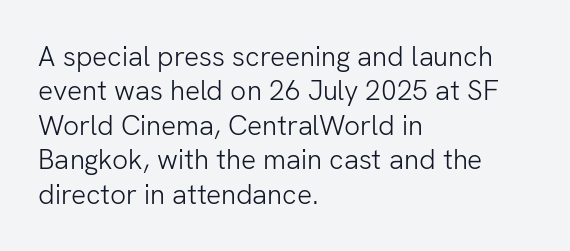
{"serif": "no", "italic": "no", "bold": "no", "weight": "light", "width": "normal", "stroke_contrast": "low", "x_height": "medium", "monospaced": "no", "underline": "no", "align": "left", "line_spacing_ratio": 1.23, "letter_spacing": "normal", "letter_spacing_em": 0.0, "glyph_px": 28}
